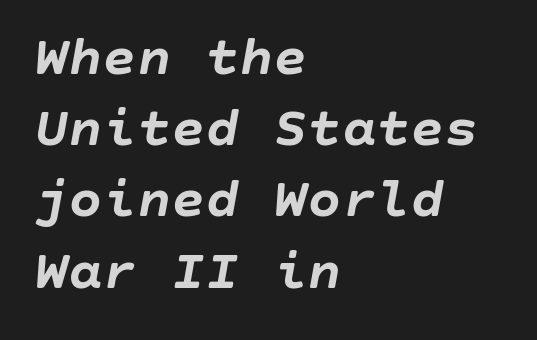
{"italic": "yes", "lean": "right", "slant_degrees": 10, "bold": "yes", "weight": "semibold", "width": "normal", "stroke_contrast": "low", "x_height": "large", "underline": "no", "align": "left", "line_spacing": "normal", "line_spacing_ratio": 1.25, "letter_spacing": "normal", "letter_spacing_em": 0.0, "glyph_px": 57}
